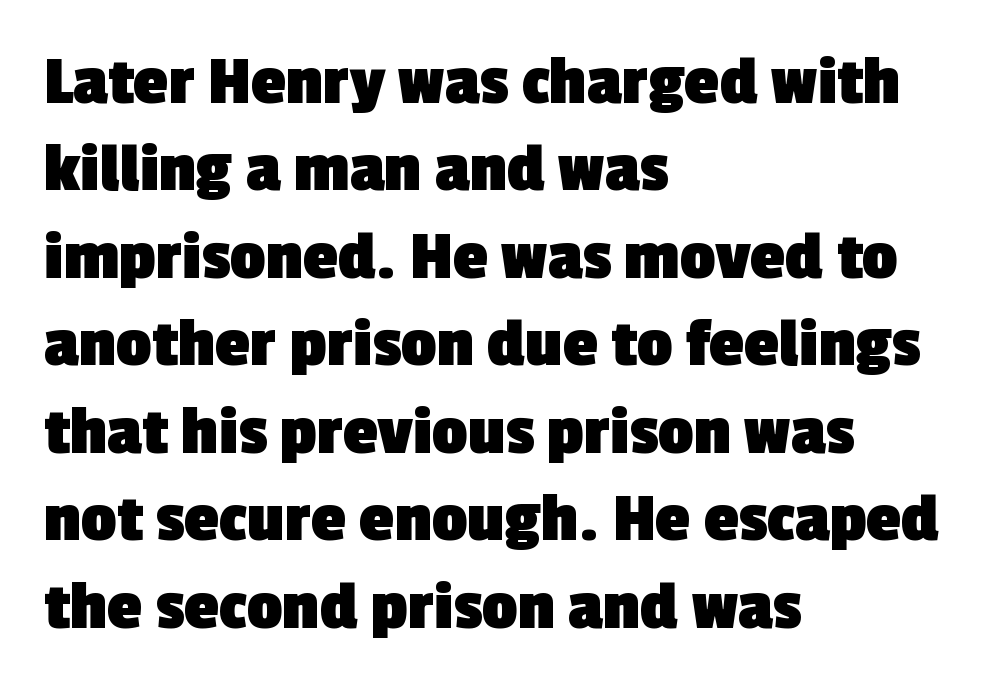
Heft: maximum for text — a bold. The face used here is proportionally spaced, like ordinary book or web type. A bare baseline throughout the passage. The text block is weighted toward the left margin, trailing off unevenly rightward.
